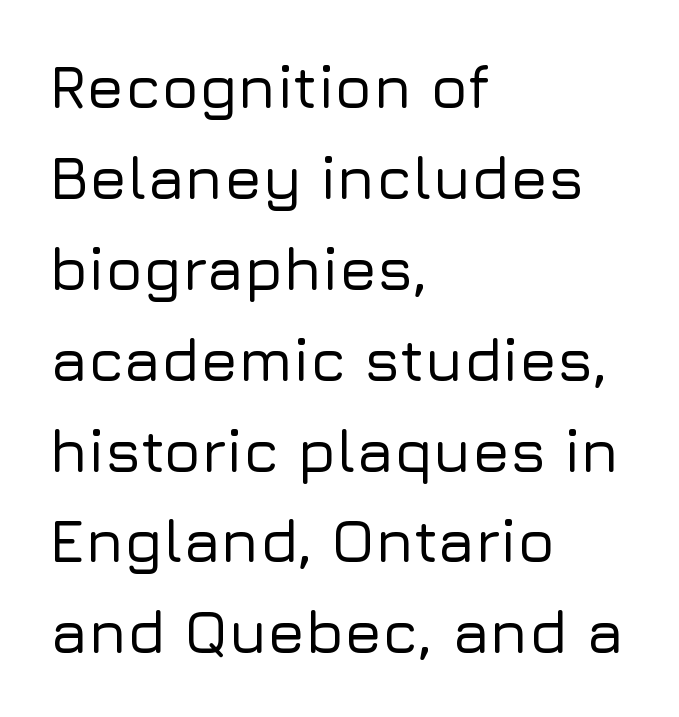
To sum up the face: it is a sans, with no serifs. The typography opts for an upright posture over an oblique one. Spacing verdict: proportional, widths tailored to each character. Line spacing here is normal.
